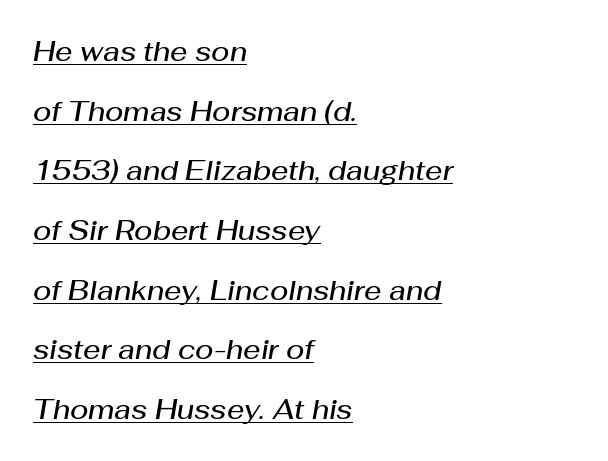
Q: Is the text bold? A: Semi-bold.
Q: Is the text italic (slanted)? A: Yes, it leans right by about 10 degrees.
Q: Is the text underlined? A: Yes.
Q: How is the paragraph aligned? A: Left-aligned.
Q: Is the spacing between letters normal or unusually wide? A: Normal.
Q: Is the spacing between lines tight, normal or loose? A: Loose.
